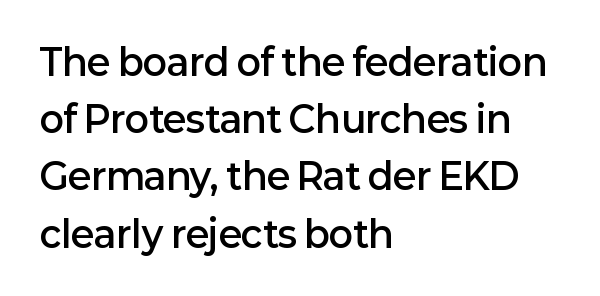
Q: Is the text bold? A: Semi-bold.
Q: Is the text italic (slanted)? A: No, it is upright.
Q: Is the typeface a serif or a sans-serif typeface? A: Sans-serif.
Q: Is the text underlined? A: No.
Q: How is the paragraph aligned? A: Left-aligned.
Q: Is the spacing between letters normal or unusually wide? A: Normal.
Q: Is the spacing between lines tight, normal or loose? A: Normal.
Q: Width (condensed, normal, or wide)? A: Normal.
Q: Stroke contrast? A: Low.
Q: x-height? A: Medium.
Q: Monospaced? A: No.
